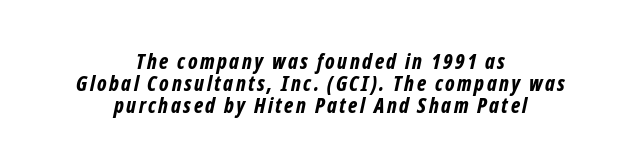
{"italic": "yes", "lean": "right", "slant_degrees": 12, "bold": "yes", "underline": "no", "align": "center", "line_spacing": "tight", "line_spacing_ratio": 1.05, "glyph_px": 21}
